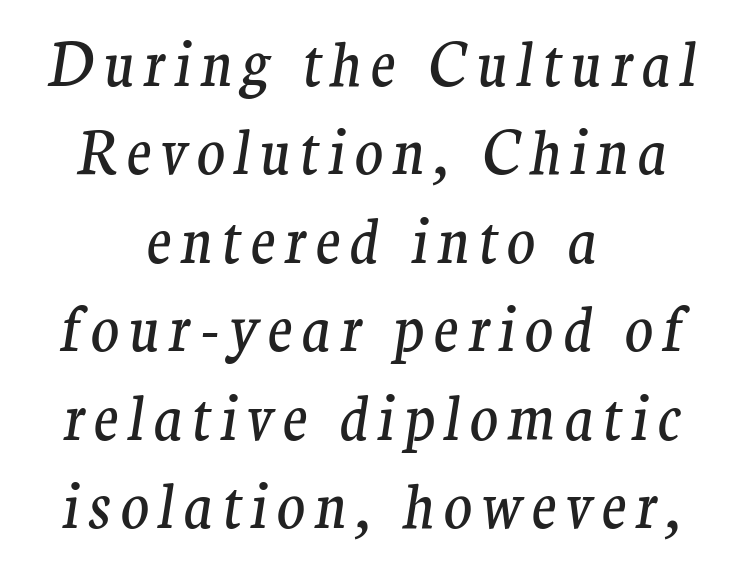
{"serif": "yes", "italic": "yes", "lean": "right", "slant_degrees": 9, "bold": "no", "weight": "regular", "width": "normal", "stroke_contrast": "medium", "x_height": "medium", "monospaced": "no", "underline": "no", "align": "center", "line_spacing": "normal", "line_spacing_ratio": 1.5, "glyph_px": 59}
